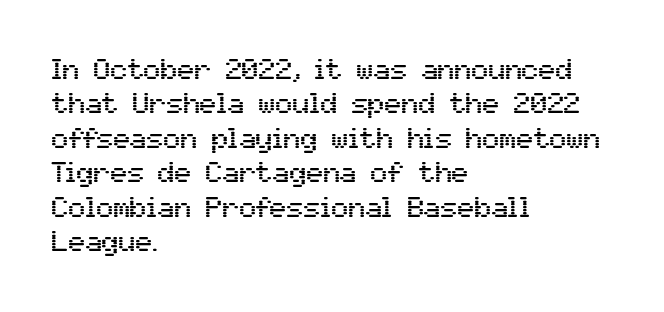
Honestly, there is no underline to notice here at all. Does the copy run flush right? No — it runs flush left. Default kerning and tracking; the words read as compact shapes. Characters remain perfectly vertical along every line. Do the characters align in a grid? No, the font is proportional.
